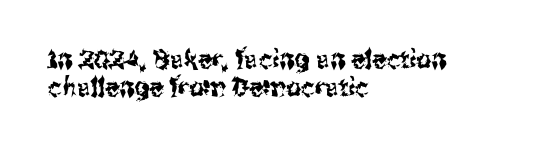
This rendering uses left alignment, leaving the right contour irregular. The gap between lines stays unmarked. Honestly, the letter spacing is just normal — you wouldn't notice it. Vertically, the passage feels compressed, each row crowding the next. Posture: straight, roman, zero tilt.
